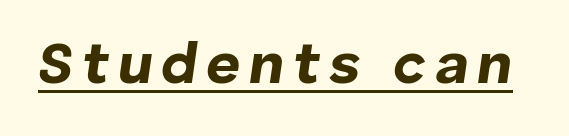
{"italic": "yes", "lean": "right", "slant_degrees": 8, "bold": "yes", "weight": "bold", "width": "normal", "stroke_contrast": "low", "x_height": "medium", "monospaced": "no", "underline": "yes", "glyph_px": 59}
